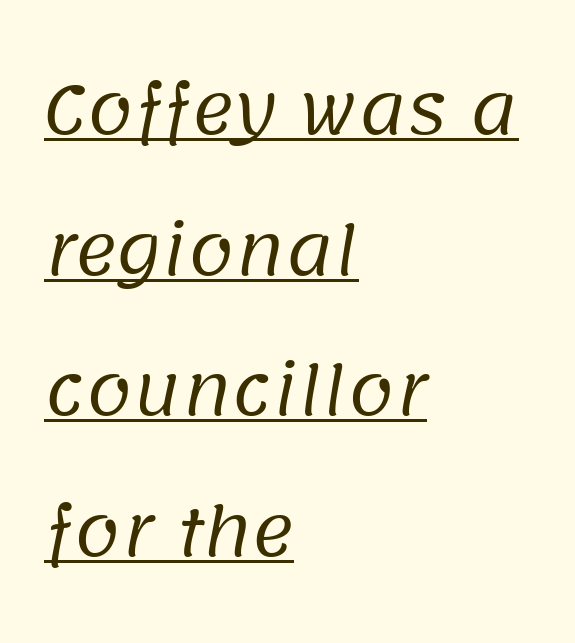
The image shows 66 px regular-weight sans-serif type; set left-aligned, loose line spacing (2.13x), normal letter spacing, underlined; low stroke contrast and a large x-height.
